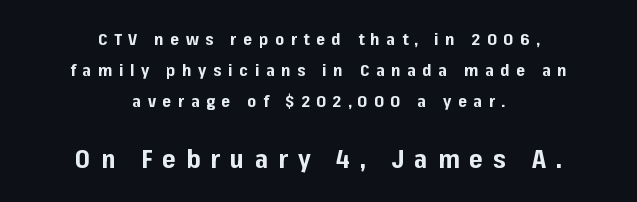
{"italic": "no", "bold": "yes", "underline": "no", "align": "center", "line_spacing_ratio": 1.82, "letter_spacing": "wide", "letter_spacing_em": 0.39, "larger_block": "second", "size_ratio": 1.53, "glyph_px": 26}
